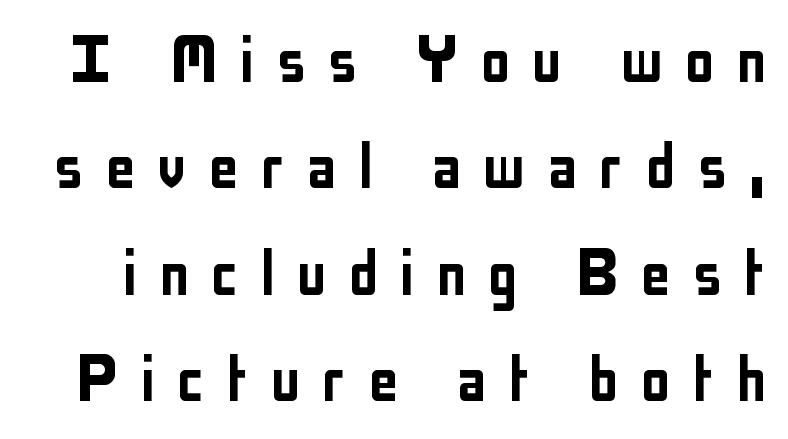
{"serif": "no", "italic": "no", "width": "condensed", "stroke_contrast": "low", "x_height": "medium", "monospaced": "no", "underline": "no", "line_spacing": "normal", "line_spacing_ratio": 1.4, "letter_spacing": "wide", "letter_spacing_em": 0.28, "glyph_px": 76}
